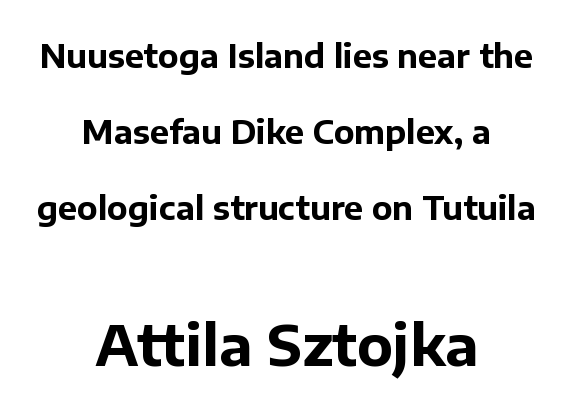
Whoever set this made the second block the dominant, larger element. When letters stand straight like this, we call the style roman or upright. The typesetter chose a symmetrical, centered arrangement here. You'd pick this weight for a headline — it's a proper bold.
